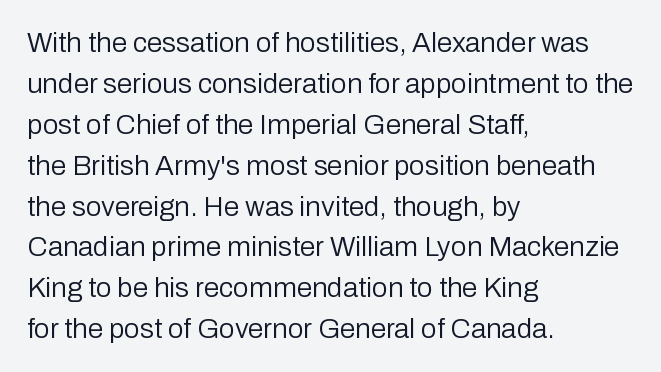
{"serif": "no", "italic": "no", "bold": "no", "weight": "regular", "width": "normal", "stroke_contrast": "low", "x_height": "medium", "monospaced": "no", "underline": "no", "align": "left", "line_spacing": "normal", "line_spacing_ratio": 1.46, "letter_spacing": "normal", "letter_spacing_em": 0.0, "glyph_px": 28}
